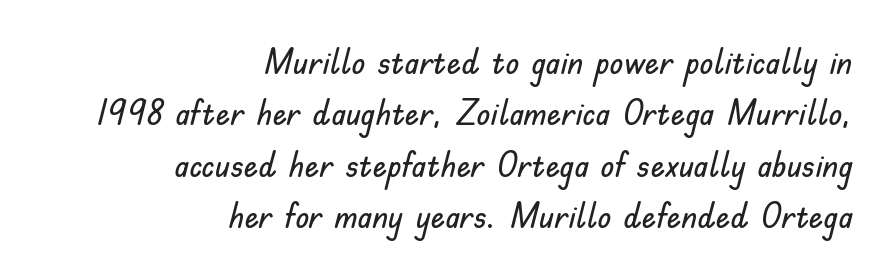
Q: Is the text italic (slanted)? A: Yes.
Q: Is the typeface a serif or a sans-serif typeface? A: Sans-serif.
Q: Is the text underlined? A: No.
Q: How is the paragraph aligned? A: Right-aligned.
Q: Is the spacing between letters normal or unusually wide? A: Normal.
Q: Is the spacing between lines tight, normal or loose? A: Normal.
Q: Width (condensed, normal, or wide)? A: Normal.
Q: Stroke contrast? A: Low.
Q: x-height? A: Small.
Q: Monospaced? A: No.
